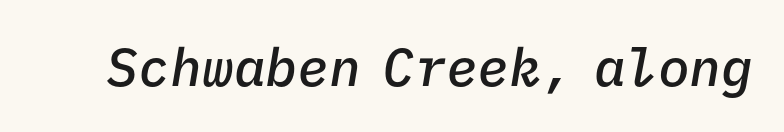
The image shows 53 px semibold type, italic (leaning right), monospaced; set normal letter spacing, not underlined; low stroke contrast and a medium x-height.
